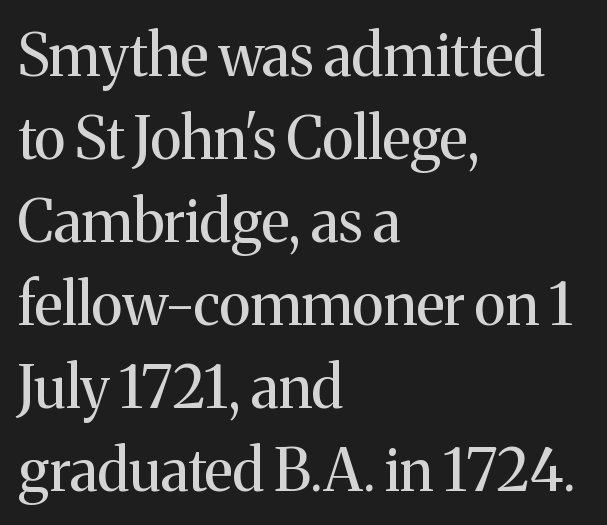
This rendering features lettering with no underline. Does extra space separate the letters? No, they use regular spacing. The strokes carry an ordinary text weight at most. The face used here is proportionally spaced, like ordinary book or web type. This sample keeps an unexceptional amount of space between lines. Italic? Not at all — the glyphs are vertical.
